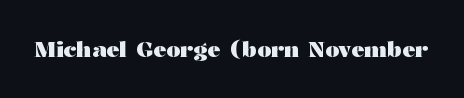
{"italic": "no", "bold": "yes", "underline": "no", "letter_spacing": "normal", "letter_spacing_em": 0.0, "glyph_px": 22}
